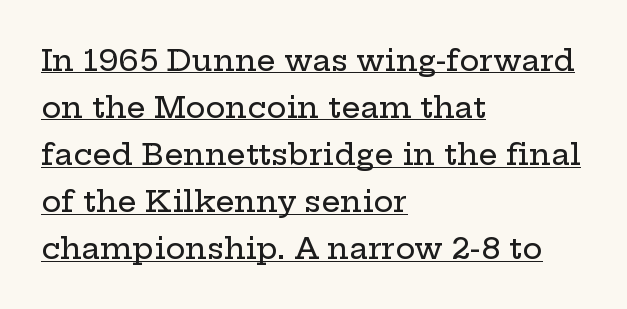
The image shows 30 px wide serif type, upright; set left-aligned, normal line spacing (1.57x), normal letter spacing, underlined; low stroke contrast and a medium x-height.
